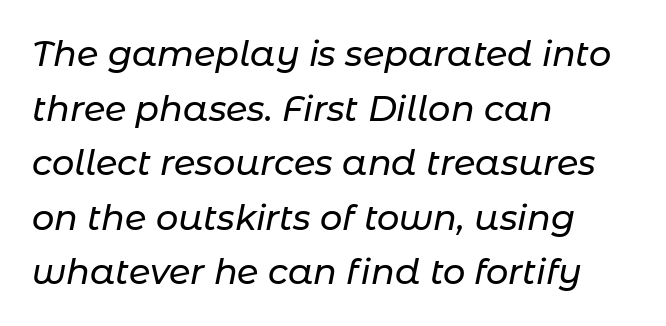
The image shows 35 px text type, italic (leaning right); set left-aligned, normal line spacing (1.56x), normal letter spacing, not underlined; low stroke contrast and a medium x-height.
